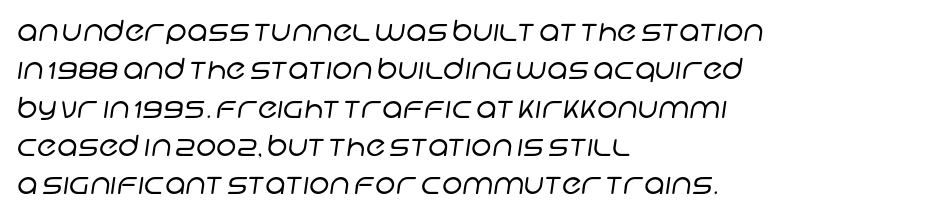
Observe the absence of serifs on each vertical stroke in this sample. Nobody drew a line under any word here. Line beginnings align vertically; line endings do not. The type is set solid horizontally, with unmodified tracking. Do the characters align in a grid? No, the font is proportional.
